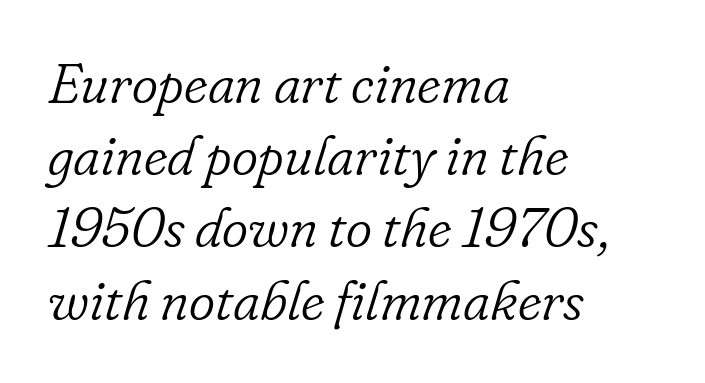
The image shows 56 px light serif type, italic (leaning right); set left-aligned, normal line spacing (1.29x), normal letter spacing, not underlined; low stroke contrast and a small x-height.
